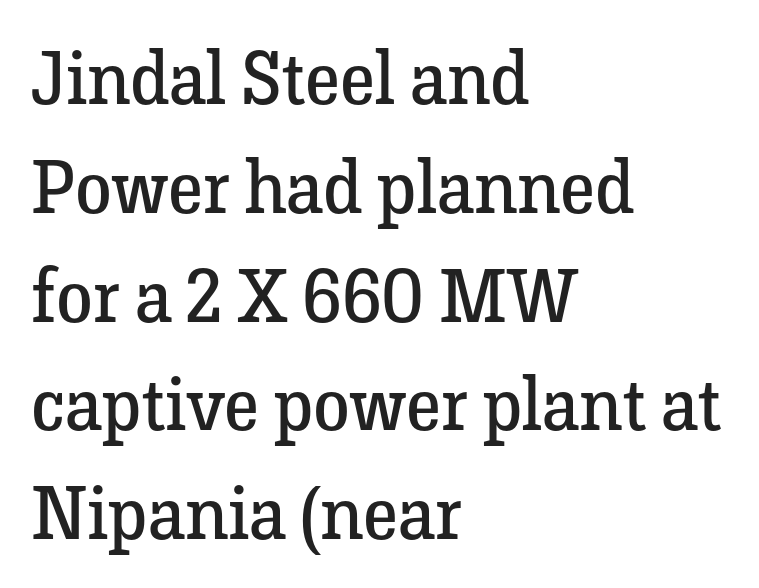
{"serif": "yes", "italic": "no", "bold": "no", "weight": "regular", "width": "normal", "stroke_contrast": "low", "x_height": "medium", "monospaced": "no", "underline": "no", "align": "left", "line_spacing": "normal", "line_spacing_ratio": 1.47, "letter_spacing": "normal", "letter_spacing_em": 0.0, "glyph_px": 74}
